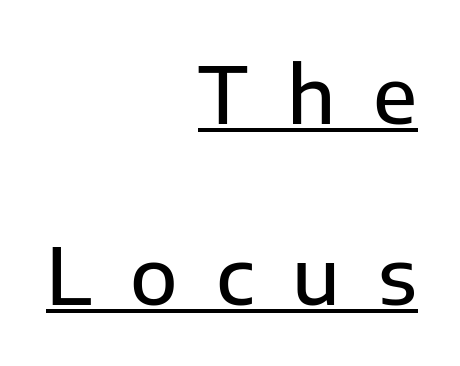
Q: Is the text italic (slanted)? A: No, it is upright.
Q: Is the typeface a serif or a sans-serif typeface? A: Sans-serif.
Q: Is the text underlined? A: Yes.
Q: How is the paragraph aligned? A: Right-aligned.
Q: Is the spacing between letters normal or unusually wide? A: Unusually wide.
Q: Is the spacing between lines tight, normal or loose? A: Loose.
Q: Width (condensed, normal, or wide)? A: Normal.
Q: Stroke contrast? A: Low.
Q: x-height? A: Medium.
Q: Monospaced? A: No.
